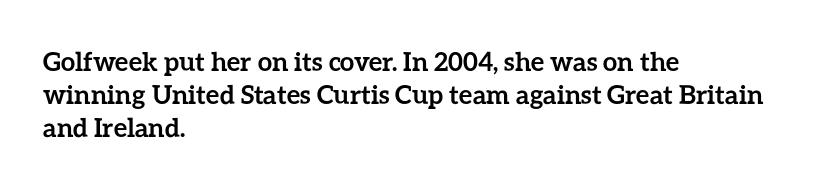
{"italic": "no", "bold": "yes", "underline": "no", "align": "left", "line_spacing": "normal", "line_spacing_ratio": 1.26, "letter_spacing": "normal", "letter_spacing_em": 0.0, "glyph_px": 26}
